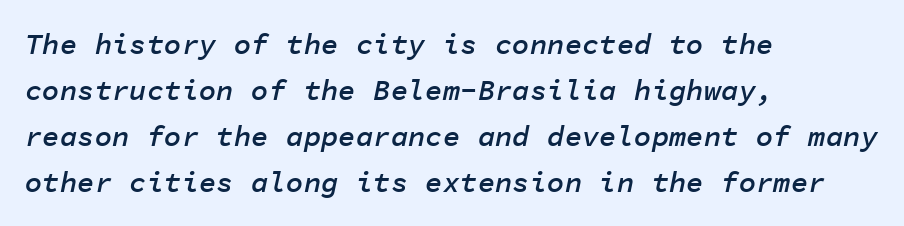
Q: Is the text bold? A: Semi-bold.
Q: Is the text italic (slanted)? A: Yes, it leans right by about 11 degrees.
Q: Is the text underlined? A: No.
Q: How is the paragraph aligned? A: Left-aligned.
Q: Is the spacing between letters normal or unusually wide? A: Normal.
Q: Is the spacing between lines tight, normal or loose? A: Normal.
Q: Width (condensed, normal, or wide)? A: Normal.
Q: Stroke contrast? A: Low.
Q: x-height? A: Medium.
Q: Monospaced? A: Yes.
